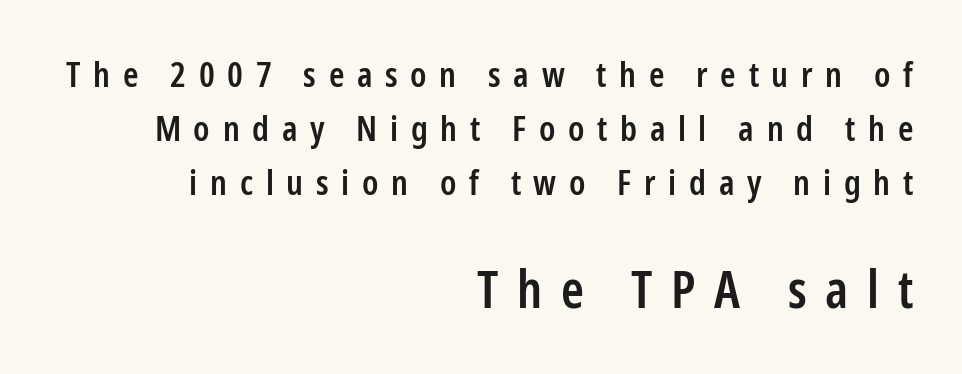
{"serif": "no", "italic": "no", "bold": "semi", "weight": "semibold", "width": "condensed", "stroke_contrast": "low", "x_height": "medium", "monospaced": "no", "underline": "no", "align": "right", "line_spacing": "normal", "line_spacing_ratio": 1.54, "letter_spacing": "wide", "letter_spacing_em": 0.36, "larger_block": "second", "size_ratio": 1.49, "glyph_px": 52}
